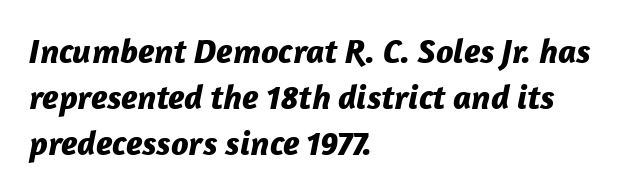
The image shows 35 px bold type, italic (leaning right); set left-aligned, normal line spacing (1.32x), normal letter spacing, not underlined; low stroke contrast and a medium x-height.
